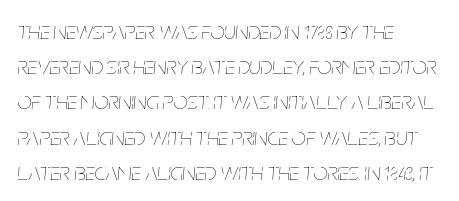
The image shows 25 px text type, italic (leaning right); set left-aligned, normal line spacing (1.41x), normal letter spacing, not underlined.
